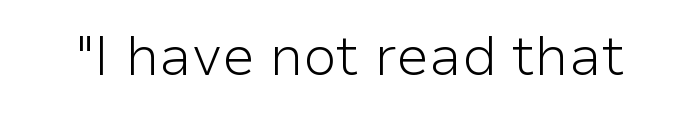
Q: Is the text bold? A: No.
Q: Is the text italic (slanted)? A: No, it is upright.
Q: Is the typeface a serif or a sans-serif typeface? A: Sans-serif.
Q: Is the text underlined? A: No.
Q: Is the spacing between letters normal or unusually wide? A: Normal.
Q: Width (condensed, normal, or wide)? A: Normal.
Q: Stroke contrast? A: Low.
Q: x-height? A: Medium.
Q: Monospaced? A: No.
